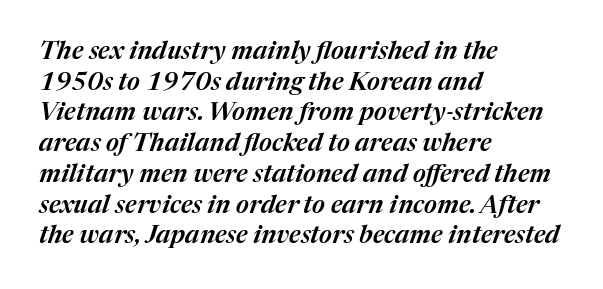
Look at the tracking — it's just the regular setting, nothing added. Tall strokes in this sample are angled rather than plumb. The paragraph has a hard left edge and a soft right edge. The zone under the glyphs is completely vacant.
